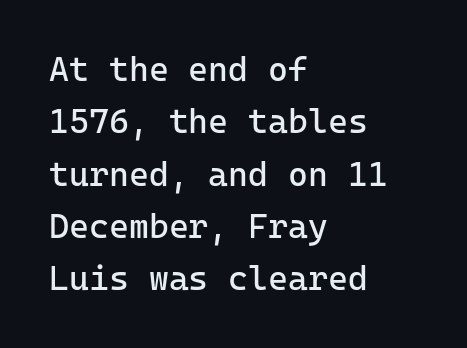
Q: Is the text bold? A: No.
Q: Is the text italic (slanted)? A: No, it is upright.
Q: Is the typeface a serif or a sans-serif typeface? A: Sans-serif.
Q: Is the text underlined? A: No.
Q: How is the paragraph aligned? A: Left-aligned.
Q: Is the spacing between letters normal or unusually wide? A: Normal.
Q: Is the spacing between lines tight, normal or loose? A: Normal.
Q: Width (condensed, normal, or wide)? A: Normal.
Q: Stroke contrast? A: Low.
Q: x-height? A: Medium.
Q: Monospaced? A: Yes.
